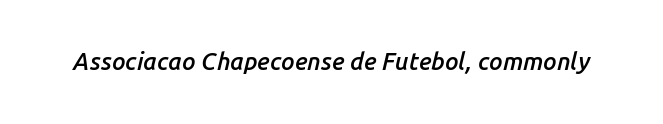
Q: Is the text bold? A: Semi-bold.
Q: Is the text italic (slanted)? A: Yes, it leans right by about 14 degrees.
Q: Is the text underlined? A: No.
Q: Is the spacing between letters normal or unusually wide? A: Normal.
